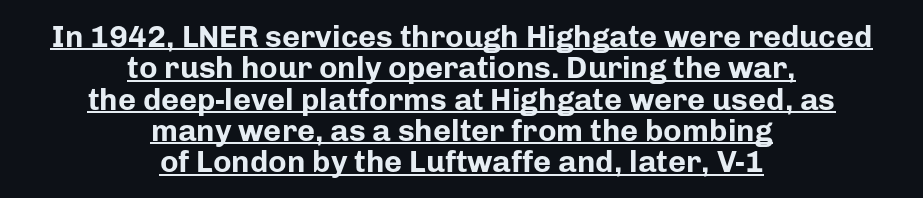
{"serif": "no", "italic": "no", "bold": "yes", "weight": "bold", "width": "normal", "stroke_contrast": "low", "x_height": "medium", "monospaced": "no", "underline": "yes", "align": "center", "line_spacing": "tight", "line_spacing_ratio": 1.01, "letter_spacing": "normal", "letter_spacing_em": 0.0, "glyph_px": 31}
